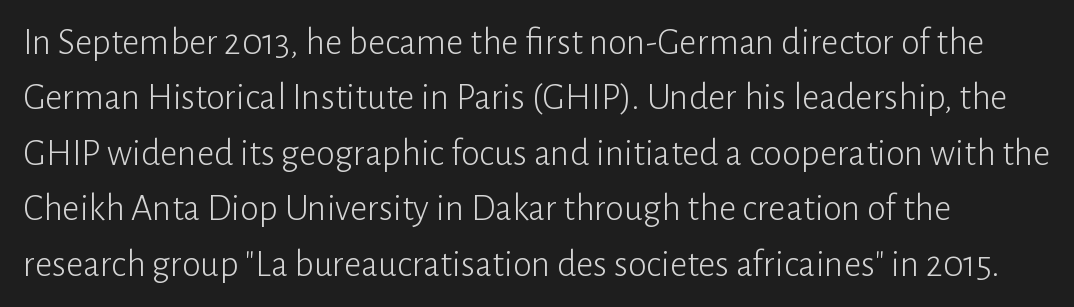
{"serif": "no", "italic": "no", "bold": "no", "weight": "light", "width": "normal", "stroke_contrast": "low", "x_height": "medium", "monospaced": "no", "underline": "no", "line_spacing": "normal", "line_spacing_ratio": 1.46, "letter_spacing": "normal", "letter_spacing_em": 0.0, "glyph_px": 38}
